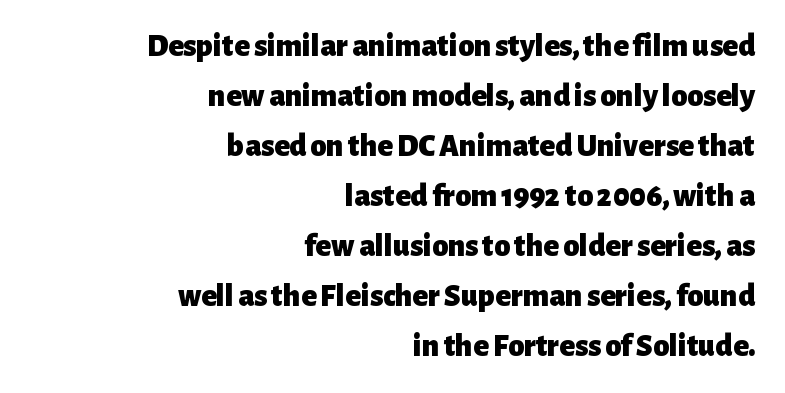
Q: Is the text bold? A: Yes.
Q: Is the text italic (slanted)? A: No, it is upright.
Q: Is the typeface a serif or a sans-serif typeface? A: Sans-serif.
Q: Is the text underlined? A: No.
Q: How is the paragraph aligned? A: Right-aligned.
Q: Is the spacing between letters normal or unusually wide? A: Normal.
Q: Is the spacing between lines tight, normal or loose? A: Normal.
Q: Width (condensed, normal, or wide)? A: Normal.
Q: Stroke contrast? A: Low.
Q: x-height? A: Medium.
Q: Monospaced? A: No.
